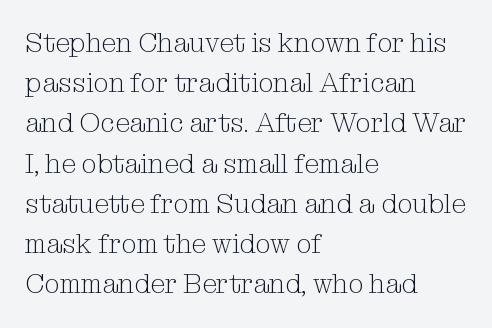
The paragraph shown leans on its left margin. Has an underline been added? It has not. The font's upright variant was chosen for this text. The cut favours lightness, reaching ordinary text weight at its darkest.
